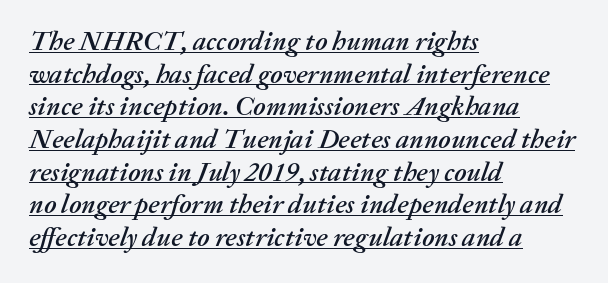
Q: Is the text italic (slanted)? A: Yes, it leans right by about 20 degrees.
Q: Is the text underlined? A: Yes.
Q: How is the paragraph aligned? A: Left-aligned.
Q: Is the spacing between letters normal or unusually wide? A: Normal.
